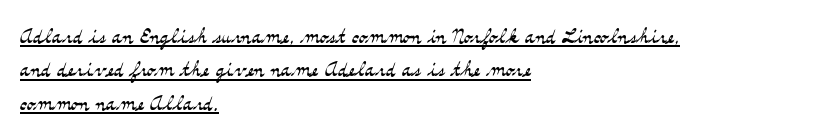
The image shows 27 px text type; set left-aligned, line spacing 1.24x, normal letter spacing, underlined.
